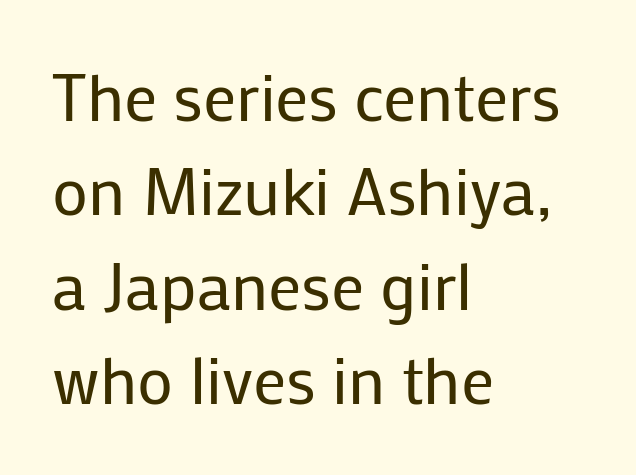
Q: Is the text bold? A: No.
Q: Is the text italic (slanted)? A: No, it is upright.
Q: Is the typeface a serif or a sans-serif typeface? A: Sans-serif.
Q: Is the text underlined? A: No.
Q: How is the paragraph aligned? A: Left-aligned.
Q: Is the spacing between letters normal or unusually wide? A: Normal.
Q: Is the spacing between lines tight, normal or loose? A: Normal.
Q: Width (condensed, normal, or wide)? A: Normal.
Q: Stroke contrast? A: Low.
Q: x-height? A: Medium.
Q: Monospaced? A: No.
